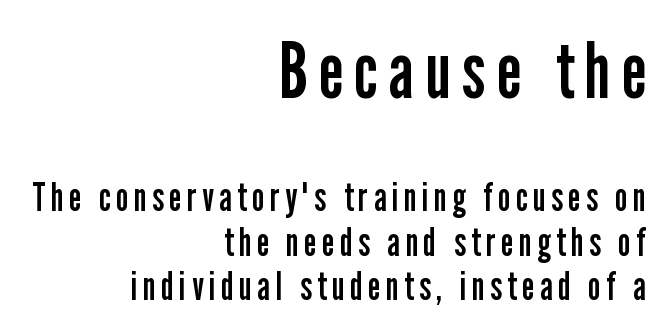
The typeface chosen for these lines omits serifs. The first block has been scaled up relative to the second. All the whitespace from short lines collects on the left. Looks like regular typesetting: each glyph gets only the width it needs. Think standard paragraph weight, or any step lighter than that.
